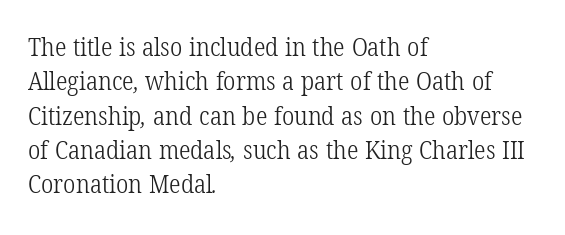
The image shows 26 px text type; set left-aligned, normal line spacing (1.32x), normal letter spacing, not underlined.
